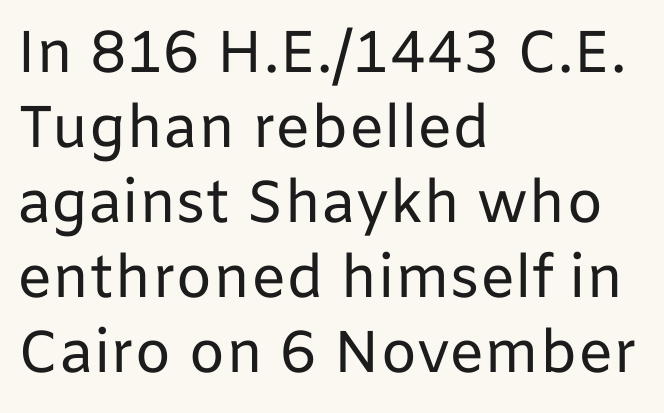
{"serif": "no", "italic": "no", "bold": "no", "weight": "regular", "width": "normal", "stroke_contrast": "low", "x_height": "medium", "monospaced": "no", "underline": "no", "align": "left", "line_spacing": "normal", "line_spacing_ratio": 1.27, "letter_spacing": "normal", "letter_spacing_em": 0.0, "glyph_px": 59}
